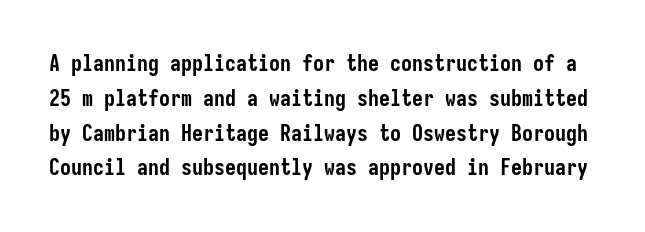
Q: Is the text bold? A: Yes.
Q: Is the text italic (slanted)? A: No, it is upright.
Q: Is the text underlined? A: No.
Q: Is the spacing between letters normal or unusually wide? A: Normal.
Q: Is the spacing between lines tight, normal or loose? A: Normal.
